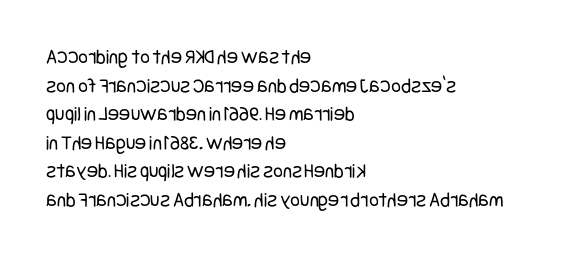
{"italic": "no", "bold": "no", "underline": "no", "align": "left", "line_spacing": "normal", "line_spacing_ratio": 1.36, "letter_spacing": "normal", "letter_spacing_em": 0.0, "glyph_px": 21}
